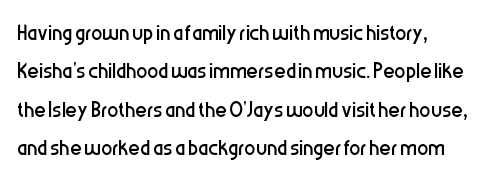
The image shows 28 px regular-weight, condensed sans-serif type, upright; set left-aligned, normal line spacing (1.37x), normal letter spacing, not underlined; low stroke contrast and a medium x-height.
